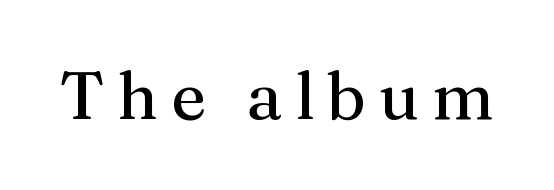
Q: Is the text bold? A: No.
Q: Is the text italic (slanted)? A: No, it is upright.
Q: Is the typeface a serif or a sans-serif typeface? A: Serif.
Q: Is the text underlined? A: No.
Q: Width (condensed, normal, or wide)? A: Normal.
Q: Stroke contrast? A: Medium.
Q: x-height? A: Medium.
Q: Monospaced? A: No.
